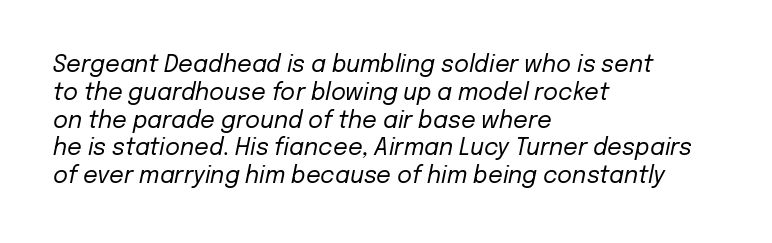
{"italic": "yes", "lean": "right", "slant_degrees": 12, "bold": "no", "underline": "no", "align": "left", "line_spacing_ratio": 1.21, "letter_spacing": "normal", "letter_spacing_em": 0.0, "glyph_px": 23}
